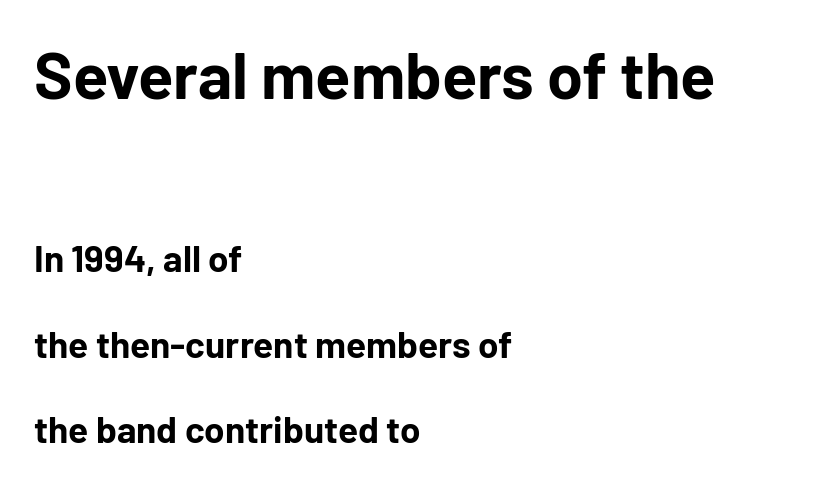
Q: Is the text bold? A: Yes.
Q: Is the text italic (slanted)? A: No, it is upright.
Q: Is the typeface a serif or a sans-serif typeface? A: Sans-serif.
Q: Is the text underlined? A: No.
Q: How is the paragraph aligned? A: Left-aligned.
Q: Is the spacing between letters normal or unusually wide? A: Normal.
Q: Is the spacing between lines tight, normal or loose? A: Loose.
Q: Which block of text is set in a larger size, the first (top) or the second (bottom)? A: The first (top) one.
Q: Width (condensed, normal, or wide)? A: Normal.
Q: Stroke contrast? A: Low.
Q: x-height? A: Medium.
Q: Monospaced? A: No.
